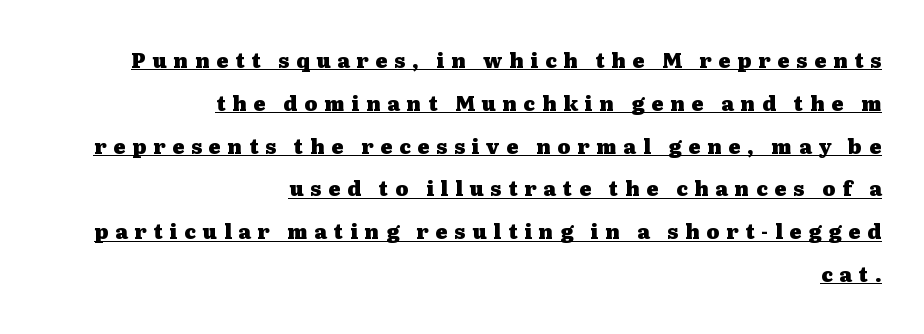
A typesetter would call this heavily tracked-out type. Bold? Absolutely — the strokes are thick and heavy. Notice how the stems are strictly vertical — no italics here. Does the copy run flush right? Yes — the right margin is perfectly even. This block would shrink considerably if given ordinary leading; it's expanded now.
